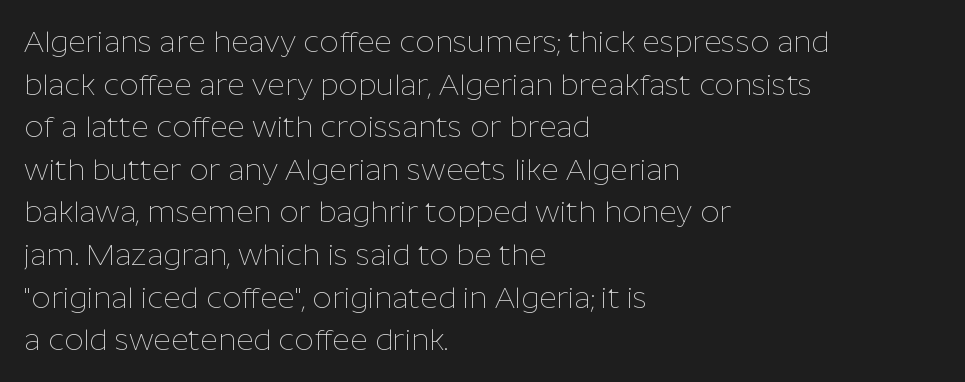
No italicization has been applied; the sample stays upright. Spacing between characters is what you'd get straight out of the box. The characters are drawn with everyday or finer stroke widths. One glance says typical: line gaps are just what's usual. Letterform terminals end flat and unadorned throughout the passage. Proportional: the letters do not fall into vertical columns.
